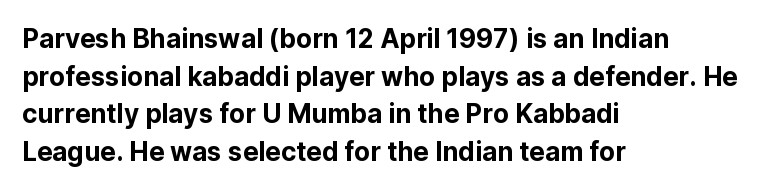
The image shows 26 px text type, upright; set left-aligned, normal line spacing (1.45x), normal letter spacing, not underlined.
